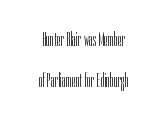
This sample is center-justified, so both line endings float freely. Stems and bowls with no extra thickness — not bold. In terms of leading, this rendering errs on the spacious side. Italic: no, the glyphs are upright roman. Look at the tracking — it's just the regular setting, nothing added.
